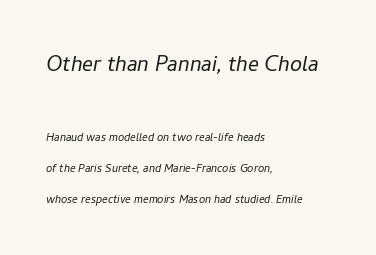
Q: Is the text bold? A: No.
Q: Is the text italic (slanted)? A: Yes, it leans right by about 11 degrees.
Q: Is the text underlined? A: No.
Q: How is the paragraph aligned? A: Left-aligned.
Q: Is the spacing between letters normal or unusually wide? A: Normal.
Q: Is the spacing between lines tight, normal or loose? A: Loose.
Q: Which block of text is set in a larger size, the first (top) or the second (bottom)? A: The first (top) one.
